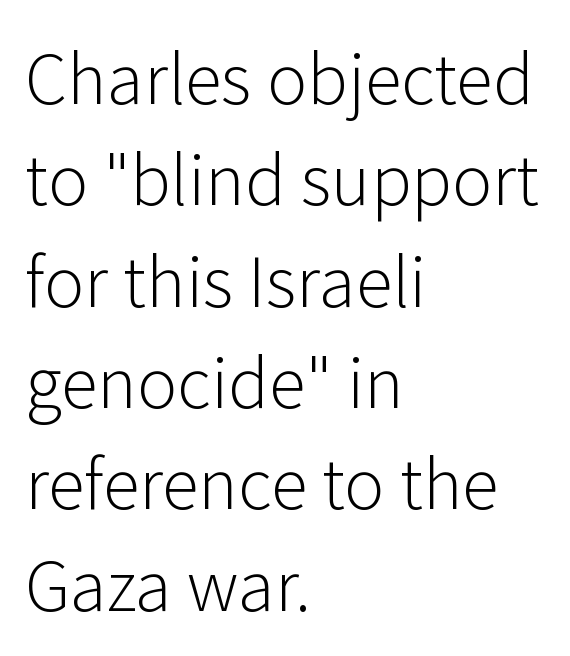
{"serif": "no", "italic": "no", "bold": "no", "weight": "light", "width": "normal", "stroke_contrast": "low", "x_height": "medium", "monospaced": "no", "underline": "no", "align": "left", "line_spacing": "normal", "line_spacing_ratio": 1.49, "letter_spacing": "normal", "letter_spacing_em": 0.0, "glyph_px": 68}
